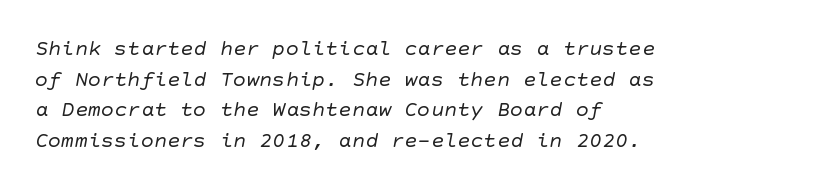
{"bold": "no", "underline": "no", "align": "left", "line_spacing": "normal", "line_spacing_ratio": 1.39, "letter_spacing": "normal", "letter_spacing_em": 0.0, "glyph_px": 22}
